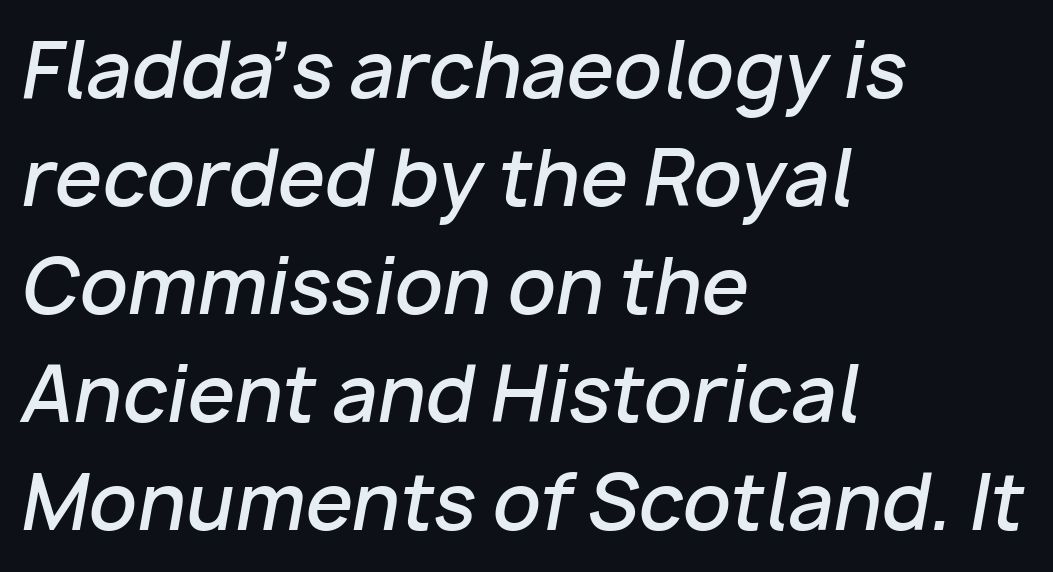
{"italic": "yes", "lean": "right", "slant_degrees": 10, "bold": "semi", "weight": "semibold", "width": "normal", "stroke_contrast": "low", "x_height": "medium", "monospaced": "no", "underline": "no", "align": "left", "line_spacing": "normal", "line_spacing_ratio": 1.42, "letter_spacing": "normal", "letter_spacing_em": 0.0, "glyph_px": 76}
